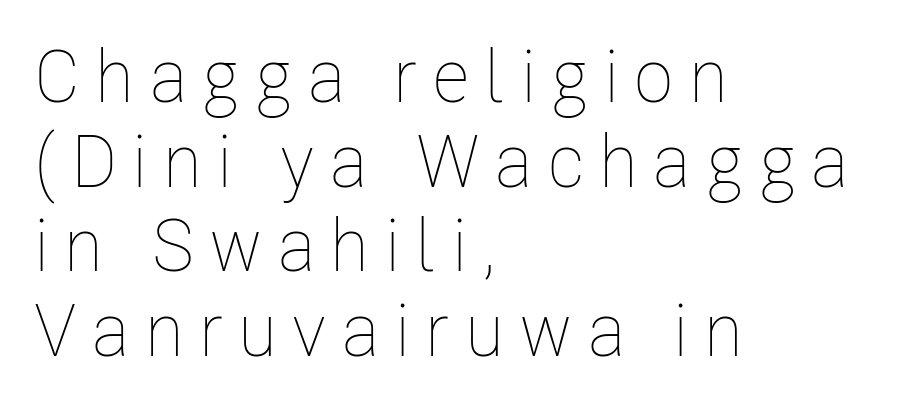
The image shows 73 px thin, condensed type, upright; set left-aligned, line spacing 1.16x, unusually wide letter spacing (+0.21 em), not underlined; low stroke contrast and a medium x-height.
